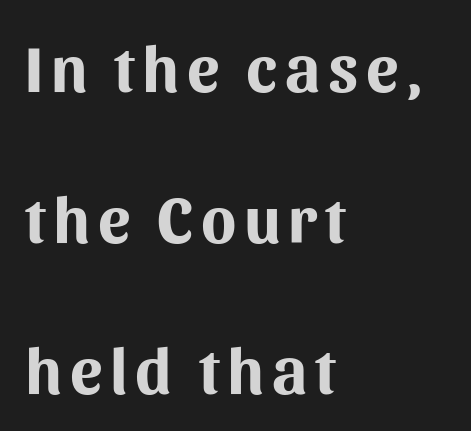
{"serif": "no", "italic": "no", "bold": "yes", "weight": "bold", "width": "normal", "stroke_contrast": "medium", "x_height": "medium", "monospaced": "no", "underline": "no", "align": "left", "line_spacing": "loose", "line_spacing_ratio": 2.32, "glyph_px": 65}
